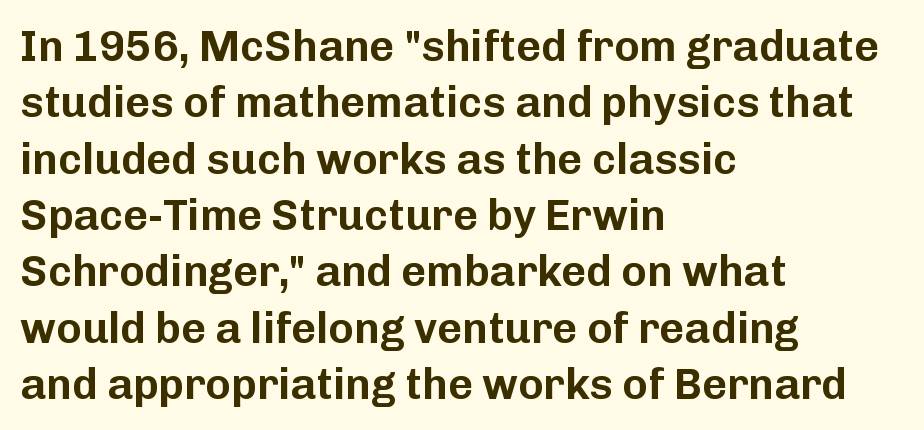
The image shows 43 px sans-serif type, upright; set left-aligned, normal line spacing (1.31x), normal letter spacing, not underlined; low stroke contrast and a medium x-height.
